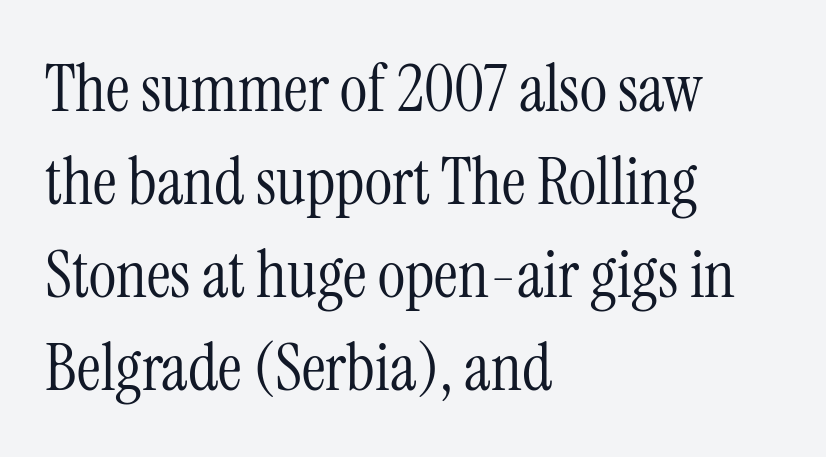
Q: Is the text bold? A: No.
Q: Is the text italic (slanted)? A: No, it is upright.
Q: Is the typeface a serif or a sans-serif typeface? A: Serif.
Q: Is the text underlined? A: No.
Q: How is the paragraph aligned? A: Left-aligned.
Q: Is the spacing between letters normal or unusually wide? A: Normal.
Q: Is the spacing between lines tight, normal or loose? A: Normal.
Q: Width (condensed, normal, or wide)? A: Condensed.
Q: Stroke contrast? A: Medium.
Q: x-height? A: Medium.
Q: Monospaced? A: No.
